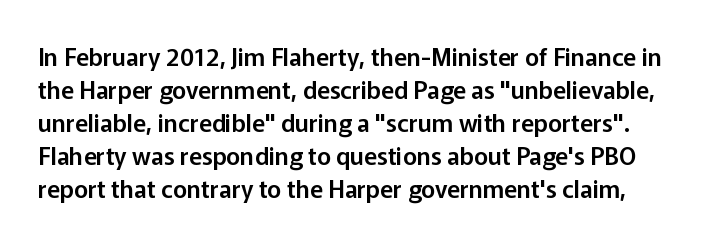
The words here are not underlined. Normally led — the rows are evenly, conventionally spaced. Honestly, the letter spacing is just normal — you wouldn't notice it. Does the lettering tilt? It doesn't — this is upright.
